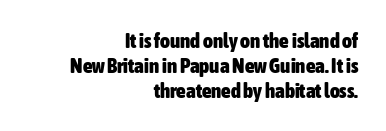
The image shows 21 px bold type, upright; set right-aligned, line spacing 1.19x, normal letter spacing, not underlined.
